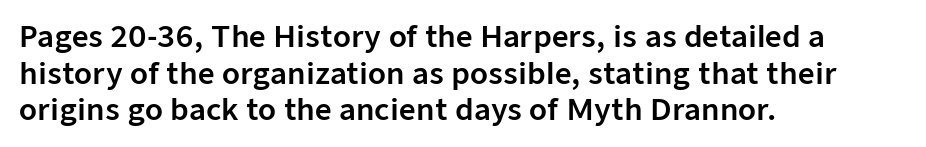
{"serif": "no", "italic": "no", "width": "normal", "stroke_contrast": "low", "x_height": "medium", "monospaced": "no", "underline": "no", "align": "left", "line_spacing": "normal", "line_spacing_ratio": 1.26, "letter_spacing": "normal", "letter_spacing_em": 0.0, "glyph_px": 29}
